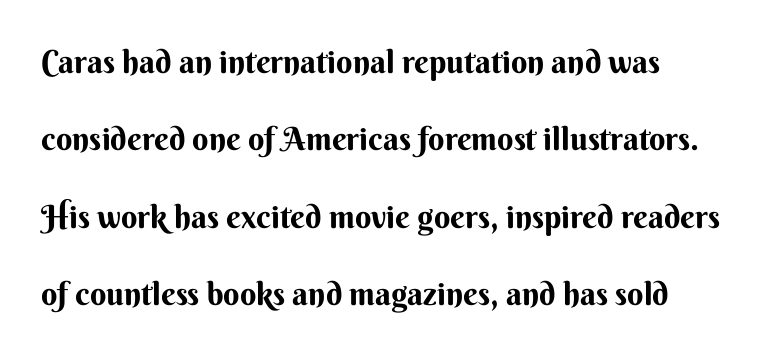
{"serif": "no", "italic": "no", "width": "normal", "stroke_contrast": "medium", "x_height": "small", "monospaced": "no", "underline": "no", "line_spacing": "loose", "line_spacing_ratio": 2.42, "letter_spacing": "normal", "letter_spacing_em": 0.0, "glyph_px": 32}
